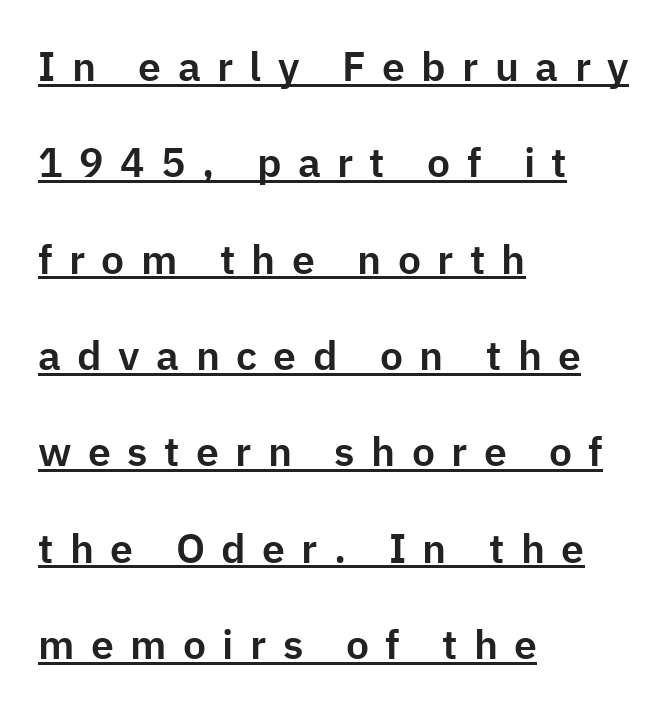
The type family on display is of the sans-serif kind. The face used here is proportionally spaced, like ordinary book or web type. The compositor pushed each line to the left boundary. Look at the tracking — it's clearly loosened, letters drifting apart.
